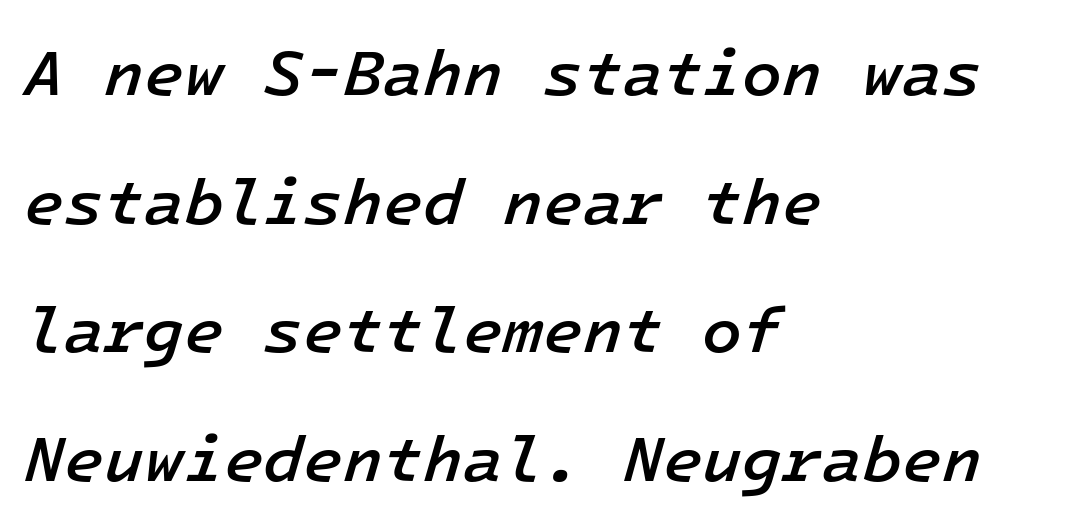
This is the in-between weight designers call semibold or demi. Beneath every word, the page is bare. The rendering keeps characters at their native spacing. The passage shown stacks its lines with a broad gap. Rendered with sloped, italic letterforms.
